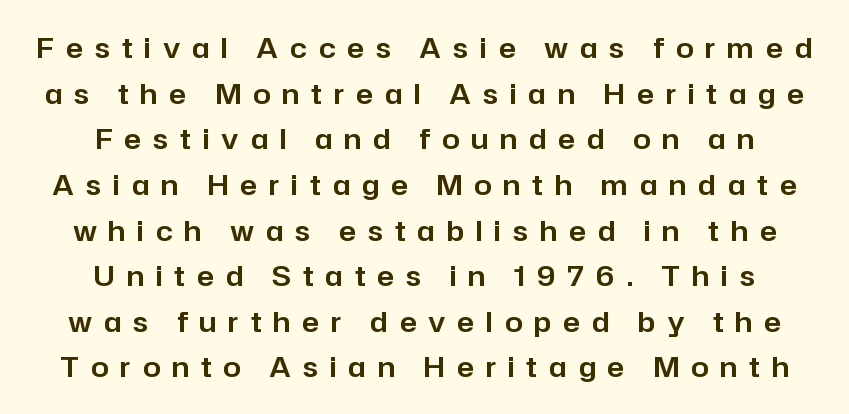
Q: Is the text italic (slanted)? A: No, it is upright.
Q: Is the typeface a serif or a sans-serif typeface? A: Sans-serif.
Q: Is the text underlined? A: No.
Q: How is the paragraph aligned? A: Centered.
Q: Is the spacing between letters normal or unusually wide? A: Unusually wide.
Q: Is the spacing between lines tight, normal or loose? A: Normal.
Q: Width (condensed, normal, or wide)? A: Normal.
Q: Stroke contrast? A: Low.
Q: x-height? A: Medium.
Q: Monospaced? A: No.
